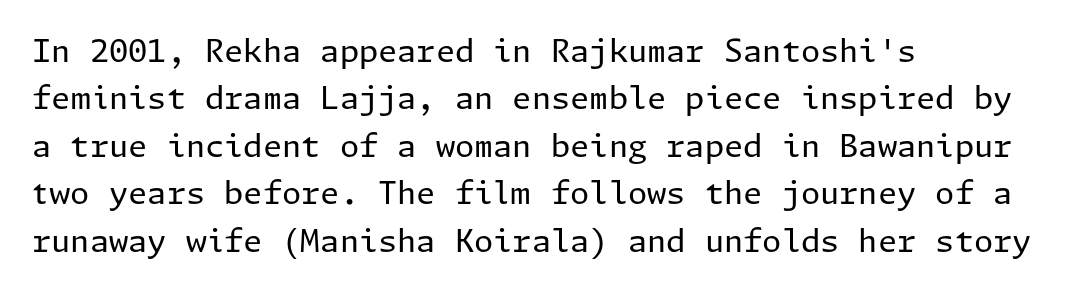
The image shows 31 px regular-weight sans-serif type, upright; set left-aligned, normal line spacing (1.53x), normal letter spacing, not underlined; low stroke contrast and a medium x-height.
